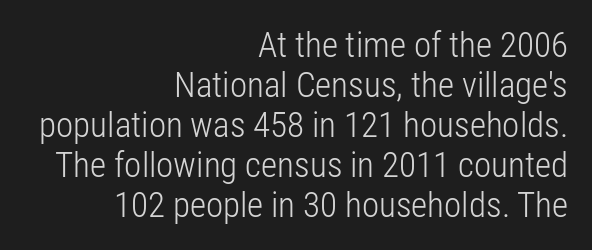
The image shows 35 px light, condensed sans-serif type, upright; set right-aligned, tight line spacing (1.14x), normal letter spacing, not underlined; low stroke contrast and a medium x-height.
